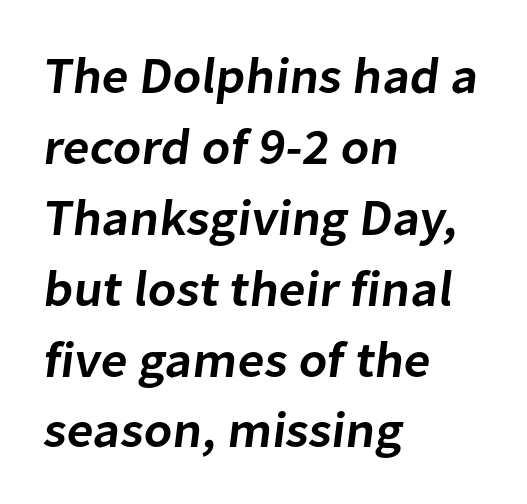
{"serif": "no", "bold": "semi", "weight": "semibold", "width": "normal", "stroke_contrast": "low", "x_height": "medium", "monospaced": "no", "underline": "no", "align": "left", "line_spacing": "normal", "line_spacing_ratio": 1.39, "letter_spacing": "normal", "letter_spacing_em": 0.0, "glyph_px": 51}
